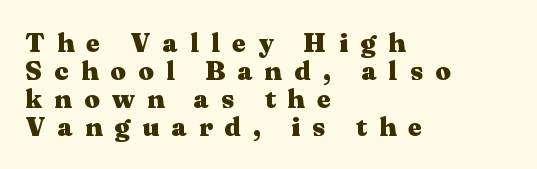
Q: Is the text bold? A: Yes.
Q: Is the text italic (slanted)? A: No, it is upright.
Q: Is the text underlined? A: No.
Q: How is the paragraph aligned? A: Left-aligned.
Q: Is the spacing between letters normal or unusually wide? A: Unusually wide.
Q: Is the spacing between lines tight, normal or loose? A: Tight.
